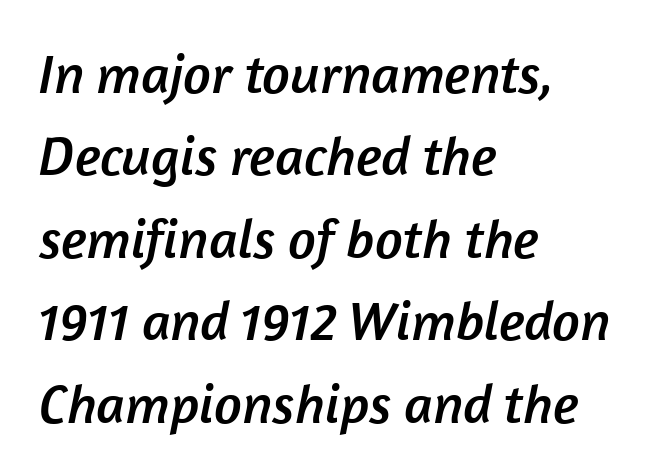
Q: Is the typeface a serif or a sans-serif typeface? A: Sans-serif.
Q: Is the text underlined? A: No.
Q: How is the paragraph aligned? A: Left-aligned.
Q: Is the spacing between letters normal or unusually wide? A: Normal.
Q: Is the spacing between lines tight, normal or loose? A: Normal.
Q: Width (condensed, normal, or wide)? A: Normal.
Q: Stroke contrast? A: Low.
Q: x-height? A: Medium.
Q: Monospaced? A: No.
